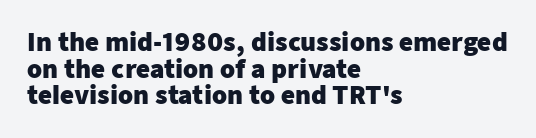
{"italic": "no", "bold": "yes", "underline": "no", "align": "left", "line_spacing": "tight", "line_spacing_ratio": 1.11, "letter_spacing": "normal", "letter_spacing_em": 0.0, "glyph_px": 24}
